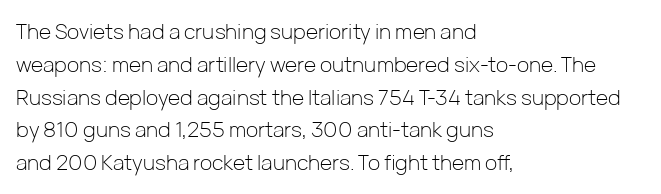
Upright lettering throughout. The rows are spaced the way most documents space them. These lines stack with their left ends in a neat column. The space beneath each line is pristine and unruled. This sample uses plain, unmodified letter spacing. Stem width sits at or under what a default text font uses.
